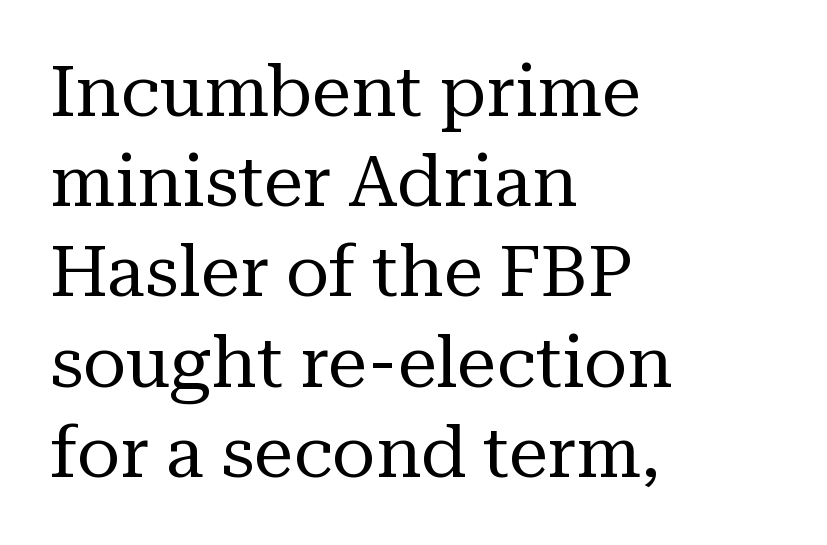
Q: Is the text bold? A: No.
Q: Is the text italic (slanted)? A: No, it is upright.
Q: Is the typeface a serif or a sans-serif typeface? A: Serif.
Q: Is the text underlined? A: No.
Q: How is the paragraph aligned? A: Left-aligned.
Q: Is the spacing between letters normal or unusually wide? A: Normal.
Q: Is the spacing between lines tight, normal or loose? A: Normal.
Q: Width (condensed, normal, or wide)? A: Normal.
Q: Stroke contrast? A: Medium.
Q: x-height? A: Medium.
Q: Monospaced? A: No.
